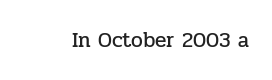
Q: Is the text italic (slanted)? A: No, it is upright.
Q: Is the text underlined? A: No.
Q: Is the spacing between letters normal or unusually wide? A: Normal.
